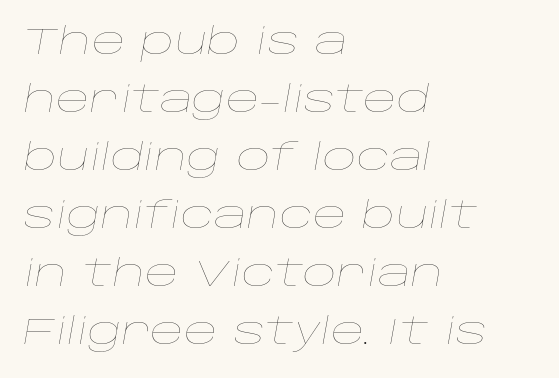
The image shows 37 px thin, wide type, italic (leaning right); set left-aligned, normal line spacing (1.57x), normal letter spacing, not underlined; low stroke contrast and a large x-height.
